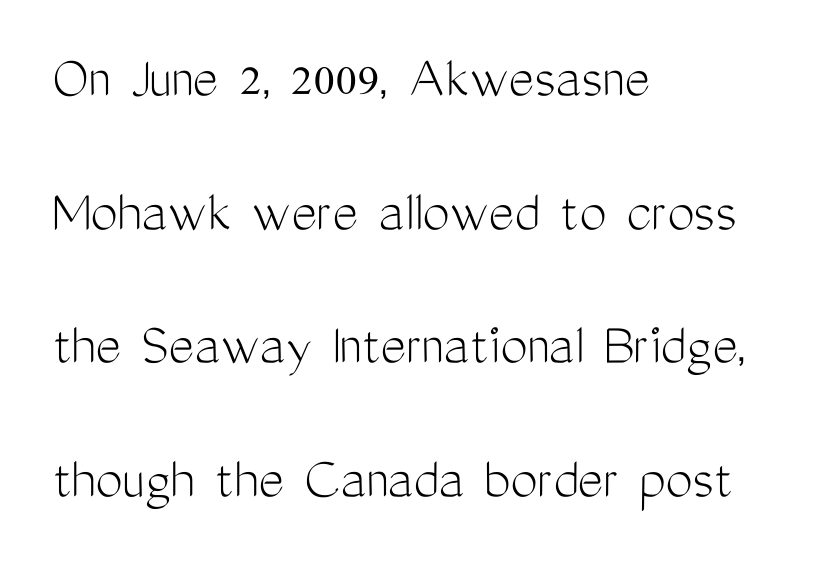
{"serif": "no", "italic": "no", "bold": "no", "weight": "light", "width": "condensed", "stroke_contrast": "medium", "x_height": "medium", "monospaced": "no", "underline": "no", "align": "left", "line_spacing": "loose", "line_spacing_ratio": 2.19, "letter_spacing": "normal", "letter_spacing_em": 0.0, "glyph_px": 61}
